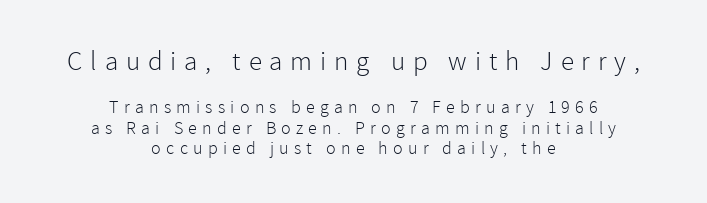
Q: Is the text bold? A: No.
Q: Is the text italic (slanted)? A: No, it is upright.
Q: Is the text underlined? A: No.
Q: How is the paragraph aligned? A: Centered.
Q: Is the spacing between letters normal or unusually wide? A: Unusually wide.
Q: Is the spacing between lines tight, normal or loose? A: Tight.
Q: Which block of text is set in a larger size, the first (top) or the second (bottom)? A: The first (top) one.
